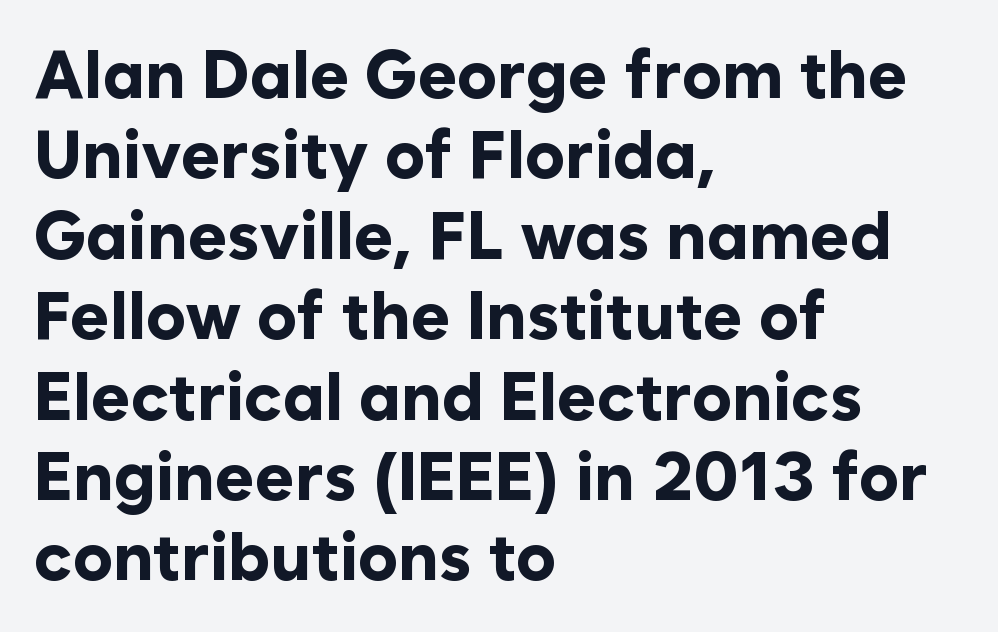
The image shows 67 px bold sans-serif type, upright; set left-aligned, line spacing 1.2x, normal letter spacing, not underlined; low stroke contrast and a medium x-height.
